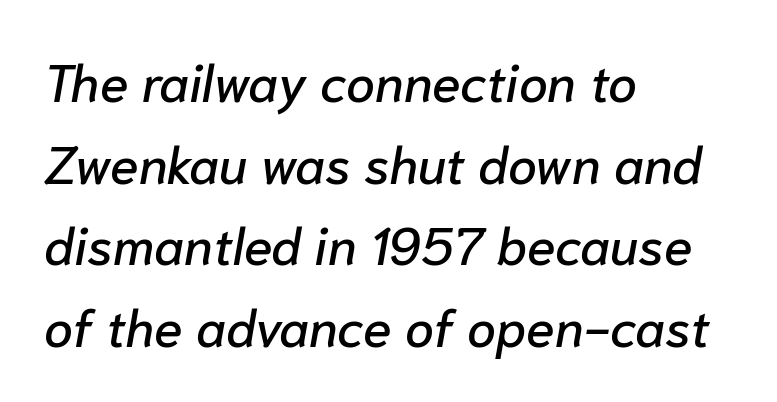
The image shows 52 px text type, italic (leaning right); set left-aligned, normal line spacing (1.57x), normal letter spacing, not underlined; low stroke contrast and a medium x-height.
